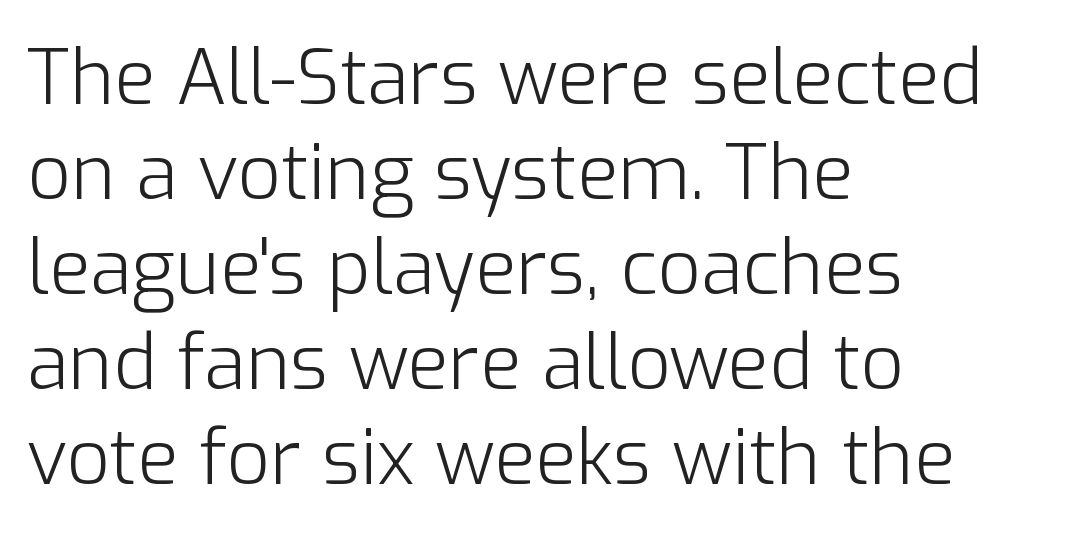
A bare baseline throughout the passage. In terms of letterform style, serifs are entirely absent. Here the glyphs are tracked normally, forming tight word shapes. Every stem runs plumb, perpendicular to the baseline. Does the copy run flush right? No — it runs flush left.
